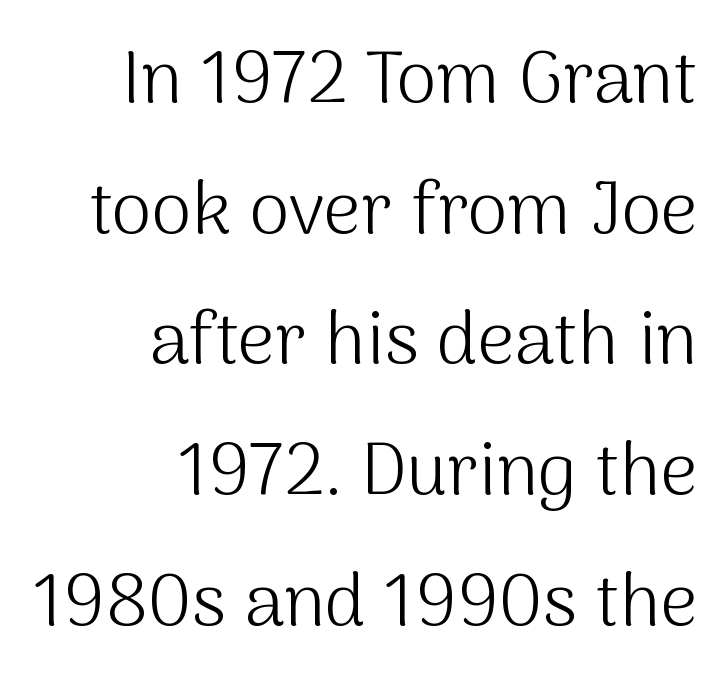
{"serif": "no", "italic": "no", "bold": "no", "weight": "light", "width": "normal", "stroke_contrast": "medium", "x_height": "medium", "monospaced": "no", "underline": "no", "align": "right", "line_spacing_ratio": 1.79, "letter_spacing": "normal", "letter_spacing_em": 0.0, "glyph_px": 73}
